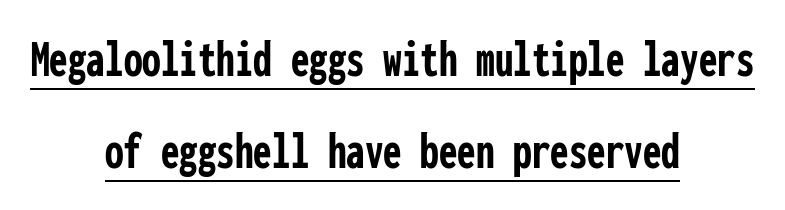
{"serif": "no", "italic": "no", "bold": "yes", "weight": "semibold", "width": "condensed", "stroke_contrast": "low", "x_height": "medium", "monospaced": "yes", "underline": "yes", "align": "center", "line_spacing_ratio": 1.74, "letter_spacing": "normal", "letter_spacing_em": 0.0, "glyph_px": 53}
